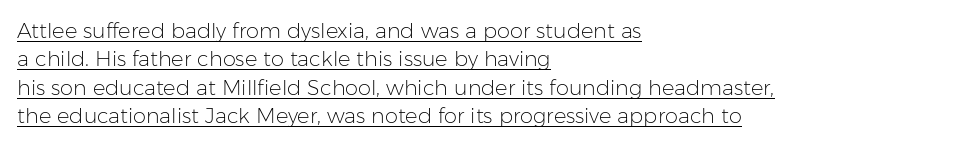
The image shows 21 px text type, upright; set left-aligned, normal line spacing (1.35x), normal letter spacing, underlined.
